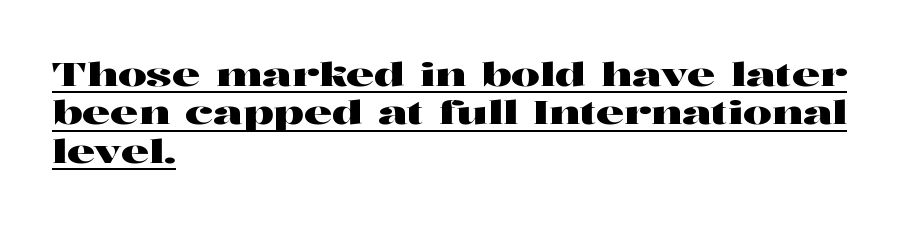
Q: Is the text italic (slanted)? A: No, it is upright.
Q: Is the typeface a serif or a sans-serif typeface? A: Serif.
Q: Is the text underlined? A: Yes.
Q: How is the paragraph aligned? A: Left-aligned.
Q: Is the spacing between letters normal or unusually wide? A: Normal.
Q: Width (condensed, normal, or wide)? A: Wide.
Q: Stroke contrast? A: High.
Q: x-height? A: Medium.
Q: Monospaced? A: No.
